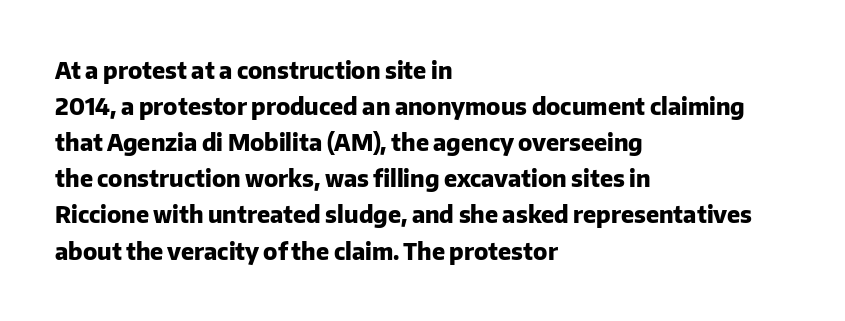
Notice how descenders clear the ascenders below comfortably — that's standard leading. The sample has been set heavy, in full bold. Italic? Not at all — the glyphs are vertical. A bare baseline throughout the passage. The rag falls on the right side of this text block. Inter-character spacing is left at the font's built-in metrics.
